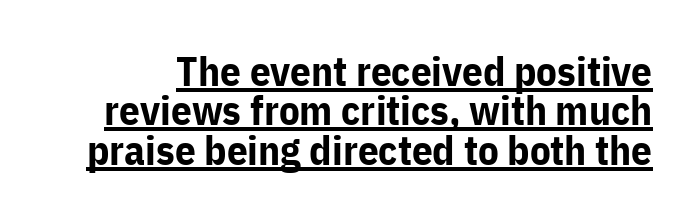
Designer's note — italics off, roman on. Character widths vary here, with narrow letters taking less room than wide ones. The passage shown has conventional tracking throughout. These lines carry a lot of weight — the face is fully bold. Unlike a traditional serif, this face leaves its strokes unadorned.
